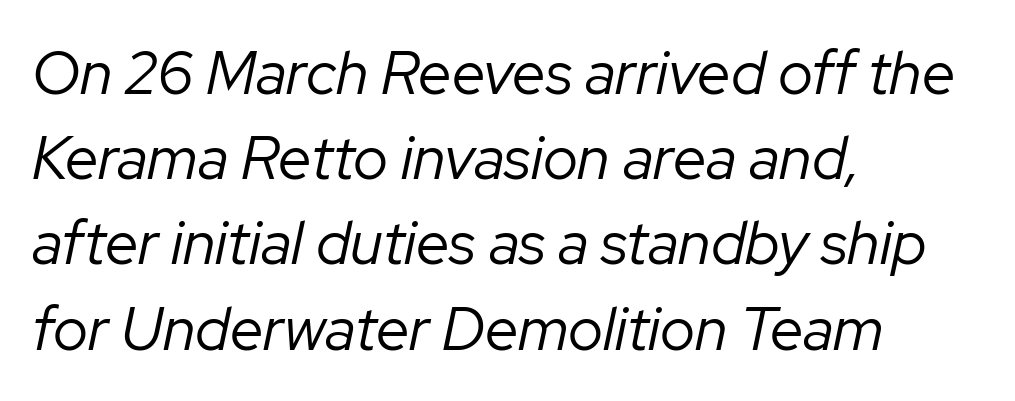
The space beneath each line is pristine and unruled. You could not count columns in this text — the font is proportionally spaced. Does the copy run flush right? No — it runs flush left. The letterforms sit shoulder to shoulder at normal distance. Bold? No — there's no thickening of the strokes.
